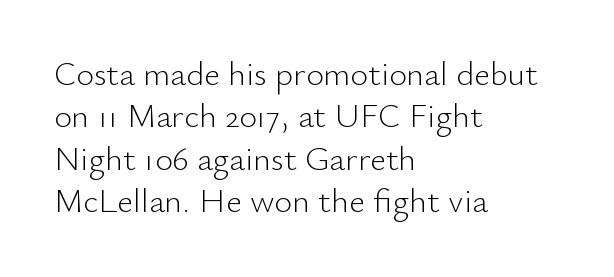
{"serif": "no", "italic": "no", "bold": "no", "weight": "light", "width": "normal", "stroke_contrast": "low", "x_height": "small", "monospaced": "no", "underline": "no", "align": "left", "line_spacing": "normal", "line_spacing_ratio": 1.25, "letter_spacing": "normal", "letter_spacing_em": 0.0, "glyph_px": 34}
